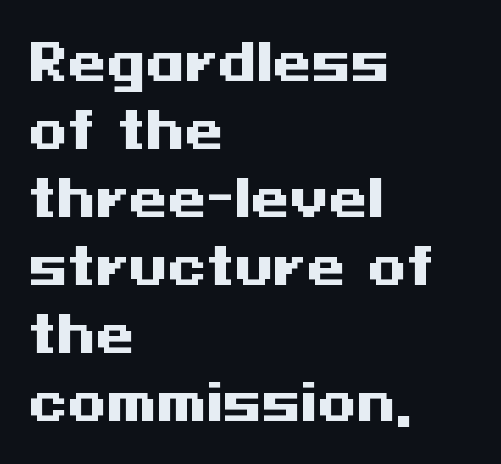
{"serif": "no", "italic": "no", "bold": "yes", "weight": "heavy", "width": "wide", "stroke_contrast": "medium", "x_height": "medium", "underline": "no", "align": "left", "line_spacing": "normal", "line_spacing_ratio": 1.36, "letter_spacing": "normal", "letter_spacing_em": 0.0, "glyph_px": 50}
